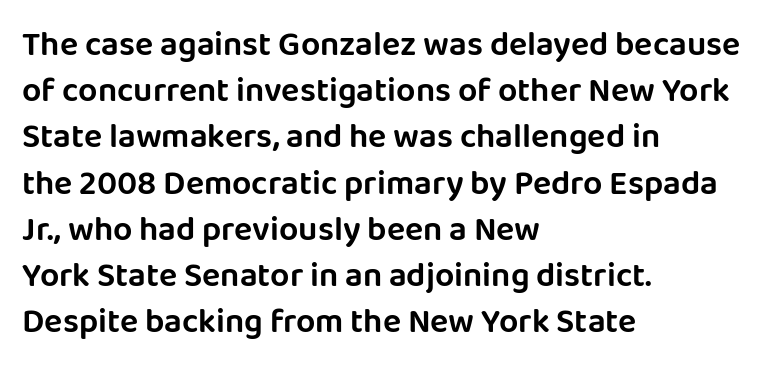
The image shows 34 px sans-serif type, upright; set left-aligned, normal line spacing (1.36x), normal letter spacing, not underlined; low stroke contrast and a large x-height.
